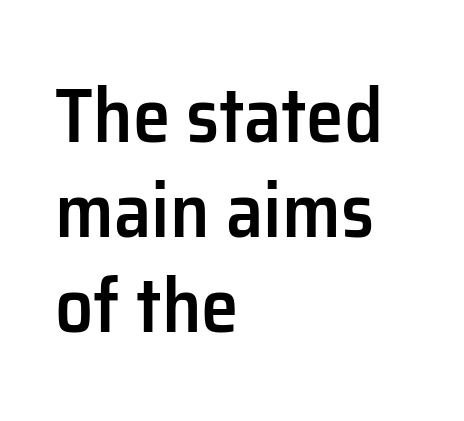
{"serif": "no", "italic": "no", "bold": "semi", "weight": "semibold", "width": "normal", "stroke_contrast": "low", "x_height": "medium", "monospaced": "no", "underline": "no", "align": "left", "line_spacing": "normal", "line_spacing_ratio": 1.25, "letter_spacing": "normal", "letter_spacing_em": 0.0, "glyph_px": 76}
